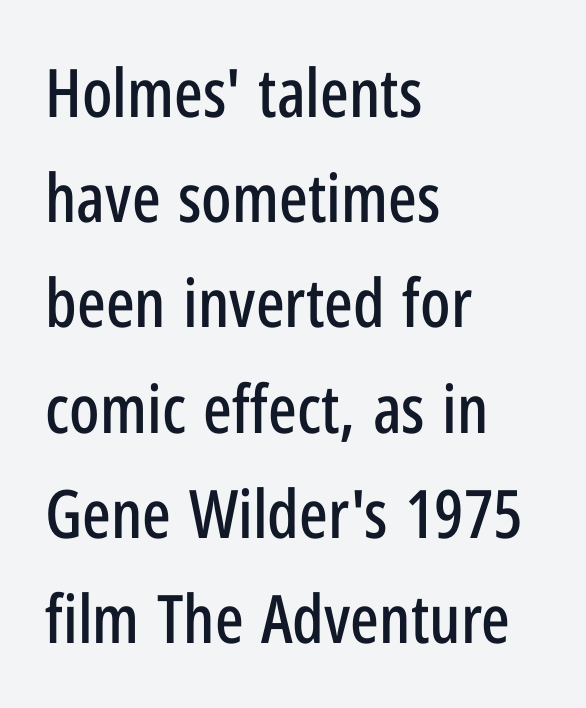
{"serif": "no", "italic": "no", "width": "condensed", "stroke_contrast": "low", "x_height": "medium", "monospaced": "no", "underline": "no", "align": "left", "line_spacing": "normal", "line_spacing_ratio": 1.57, "letter_spacing": "normal", "letter_spacing_em": 0.0, "glyph_px": 67}
